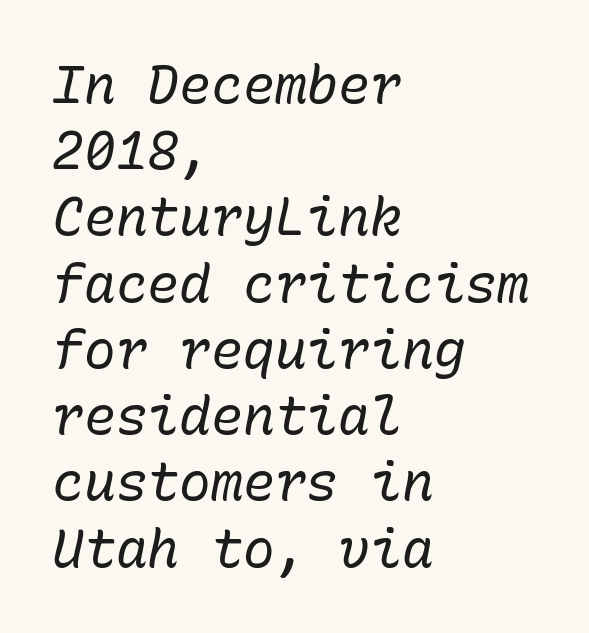
The tracking reads as untouched default to a designer's eye. This rendering features lettering with no underline. Each letter, wide or thin by design, is forced into the same width here. Alignment: flush left. Regarding leading, the lines here are spaced in the standard way. The strokes are not fattened; the text isn't bold.
